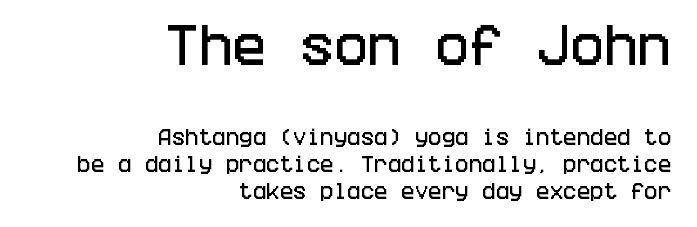
This sample is right-justified, so line beginnings fall wherever the words allow. The designer went with a sans here, leaving each stem footless. The designer left line spacing at the default. Upright lettering throughout. You get the large type first, then a drop to smaller type.
